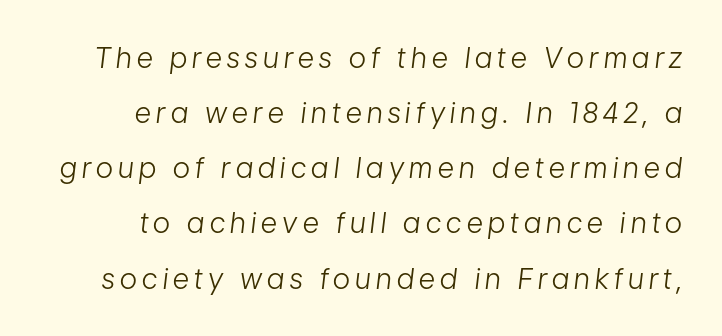
Q: Is the text bold? A: No.
Q: Is the text italic (slanted)? A: Yes, it leans right by about 7 degrees.
Q: Is the text underlined? A: No.
Q: Is the spacing between lines tight, normal or loose? A: Loose.
Q: Width (condensed, normal, or wide)? A: Condensed.
Q: Stroke contrast? A: Low.
Q: x-height? A: Medium.
Q: Monospaced? A: No.
